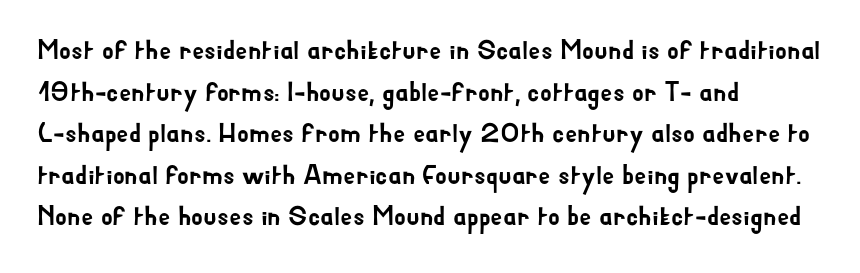
A typesetter would call this zero additional tracking. Line beginnings align vertically; line endings do not. The leading is moderate, giving the passage an even texture. No italicization has been applied; the sample stays upright. This rendering features lettering with no underline.
